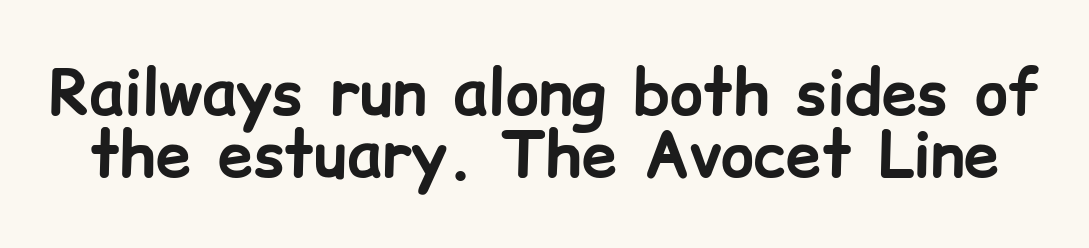
Q: Is the text bold? A: Yes.
Q: Is the text italic (slanted)? A: No, it is upright.
Q: Is the typeface a serif or a sans-serif typeface? A: Sans-serif.
Q: Is the text underlined? A: No.
Q: Is the spacing between letters normal or unusually wide? A: Normal.
Q: Is the spacing between lines tight, normal or loose? A: Tight.
Q: Width (condensed, normal, or wide)? A: Normal.
Q: Stroke contrast? A: Low.
Q: x-height? A: Medium.
Q: Monospaced? A: No.
